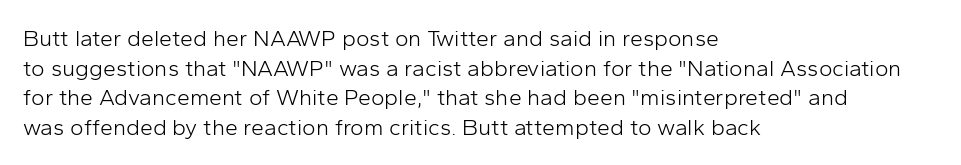
Q: Is the text bold? A: No.
Q: Is the text italic (slanted)? A: No, it is upright.
Q: Is the text underlined? A: No.
Q: How is the paragraph aligned? A: Left-aligned.
Q: Is the spacing between letters normal or unusually wide? A: Normal.
Q: Is the spacing between lines tight, normal or loose? A: Normal.
